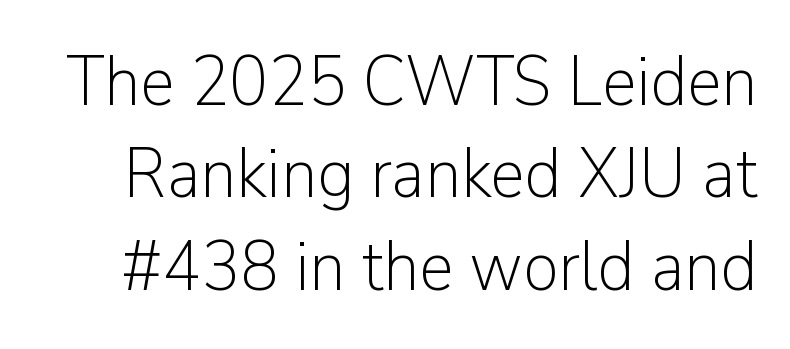
The image shows 71 px light sans-serif type, upright; set normal line spacing (1.3x), normal letter spacing, not underlined; low stroke contrast and a medium x-height.
